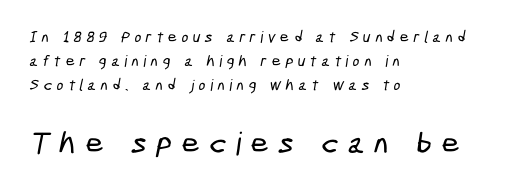
Q: Is the typeface a serif or a sans-serif typeface? A: Sans-serif.
Q: Is the text underlined? A: No.
Q: How is the paragraph aligned? A: Left-aligned.
Q: Is the spacing between letters normal or unusually wide? A: Unusually wide.
Q: Is the spacing between lines tight, normal or loose? A: Normal.
Q: Which block of text is set in a larger size, the first (top) or the second (bottom)? A: The second (bottom) one.
Q: Width (condensed, normal, or wide)? A: Condensed.
Q: Stroke contrast? A: Low.
Q: x-height? A: Medium.
Q: Monospaced? A: No.
